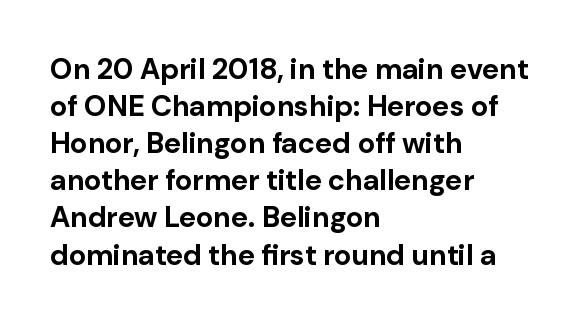
The image shows 29 px bold sans-serif type, upright; set left-aligned, normal line spacing (1.28x), normal letter spacing, not underlined; low stroke contrast and a medium x-height.
